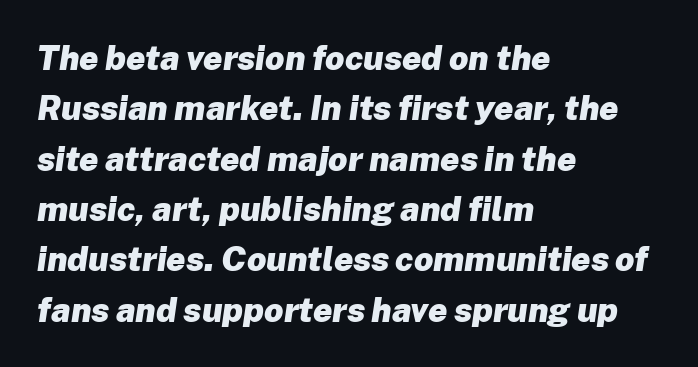
{"italic": "yes", "lean": "right", "slant_degrees": 8, "bold": "yes", "weight": "heavy", "width": "normal", "stroke_contrast": "low", "x_height": "medium", "monospaced": "no", "underline": "no", "align": "left", "line_spacing": "normal", "line_spacing_ratio": 1.48, "letter_spacing": "normal", "letter_spacing_em": 0.0, "glyph_px": 34}
